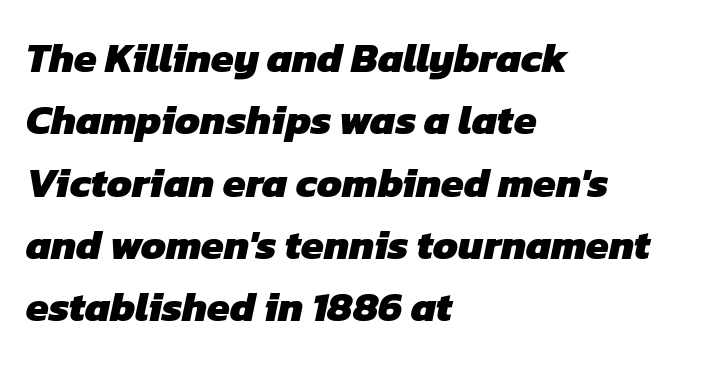
The passage shown has conventional tracking throughout. Do the characters align in a grid? No, the font is proportional. Just letters on the line, the space beneath them empty. The compositor pushed each line to the left boundary.
